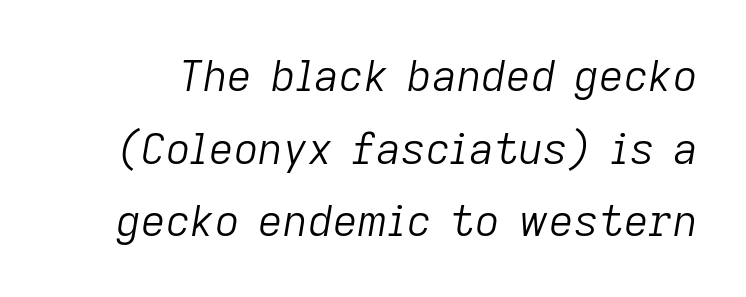
{"italic": "yes", "lean": "right", "slant_degrees": 9, "bold": "no", "weight": "light", "width": "normal", "stroke_contrast": "low", "x_height": "medium", "monospaced": "no", "underline": "no", "line_spacing": "normal", "line_spacing_ratio": 1.69, "letter_spacing": "normal", "letter_spacing_em": 0.0, "glyph_px": 43}
